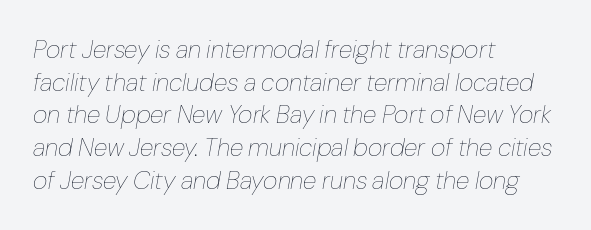
{"italic": "yes", "lean": "right", "slant_degrees": 10, "bold": "no", "underline": "no", "align": "left", "line_spacing": "normal", "line_spacing_ratio": 1.31, "letter_spacing": "normal", "letter_spacing_em": 0.0, "glyph_px": 25}
